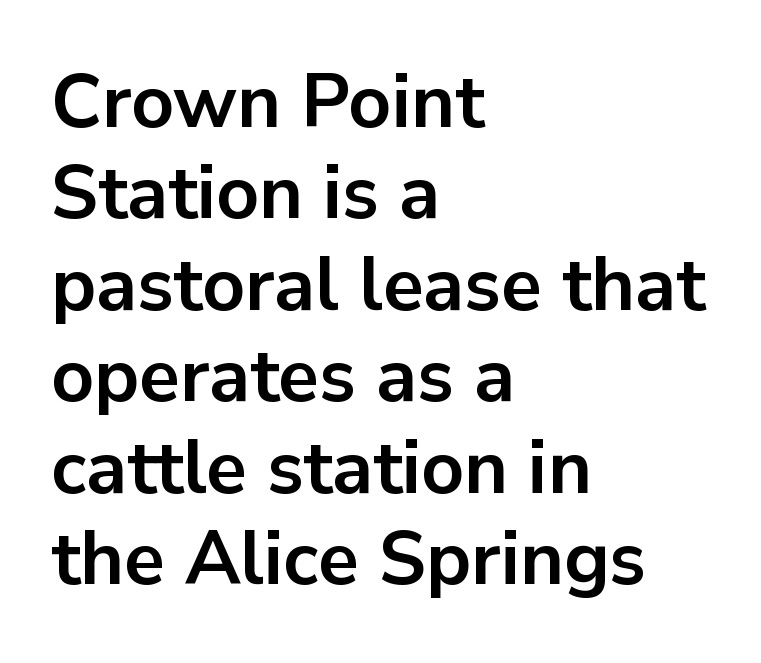
Q: Is the text bold? A: Yes.
Q: Is the text italic (slanted)? A: No, it is upright.
Q: Is the typeface a serif or a sans-serif typeface? A: Sans-serif.
Q: Is the text underlined? A: No.
Q: How is the paragraph aligned? A: Left-aligned.
Q: Is the spacing between letters normal or unusually wide? A: Normal.
Q: Width (condensed, normal, or wide)? A: Normal.
Q: Stroke contrast? A: Low.
Q: x-height? A: Medium.
Q: Monospaced? A: No.
